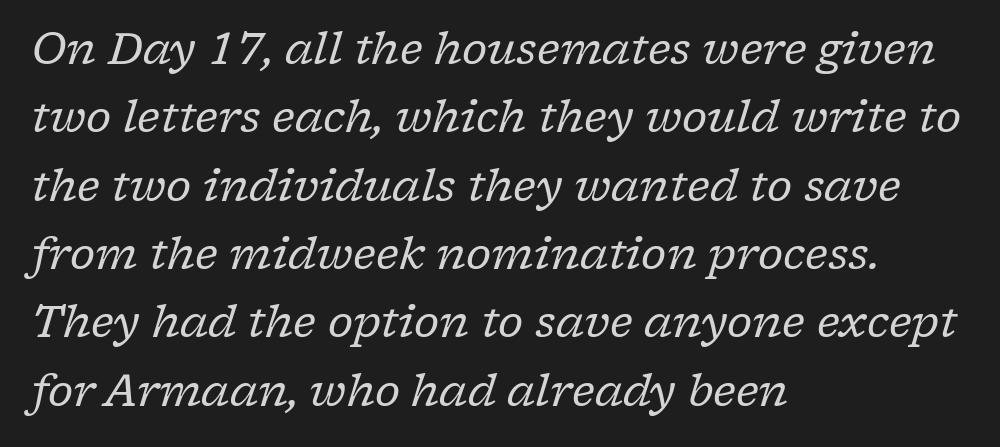
The axis of the letterforms is tilted away from vertical. The line-height multiplier appears to be the usual default. Vertical stems look standard width or narrower in stroke. Observe the ordinary spacing: letters are neighbours, not strangers.
